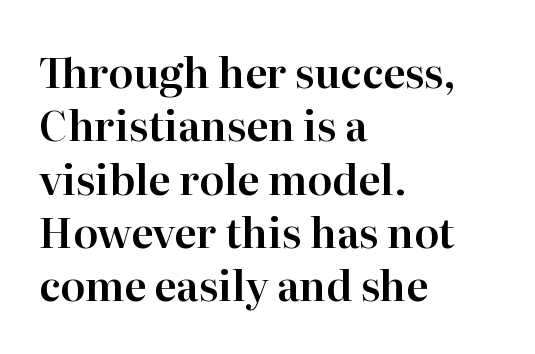
Q: Is the text italic (slanted)? A: No, it is upright.
Q: Is the typeface a serif or a sans-serif typeface? A: Serif.
Q: Is the text underlined? A: No.
Q: How is the paragraph aligned? A: Left-aligned.
Q: Is the spacing between letters normal or unusually wide? A: Normal.
Q: Is the spacing between lines tight, normal or loose? A: Normal.
Q: Width (condensed, normal, or wide)? A: Normal.
Q: Stroke contrast? A: High.
Q: x-height? A: Medium.
Q: Monospaced? A: No.
